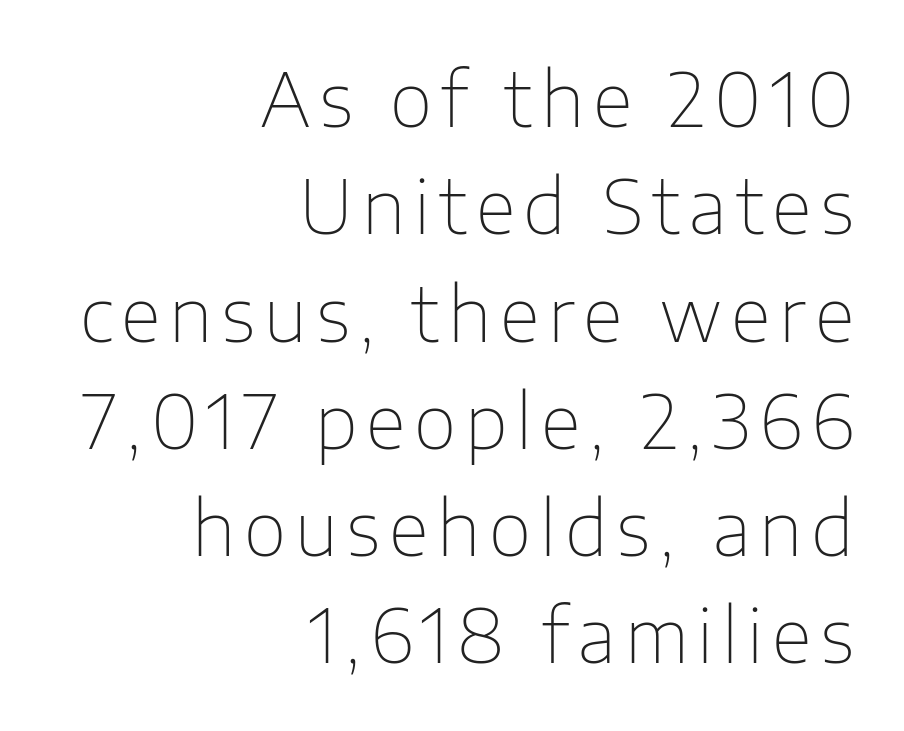
Is this a fixed-width face? No — the glyphs have proportional, varying widths. The letters stand straight up with perfectly vertical stems. This sample is right-justified, so line beginnings fall wherever the words allow. The typeface has the unassuming heft of standard copy or less.
